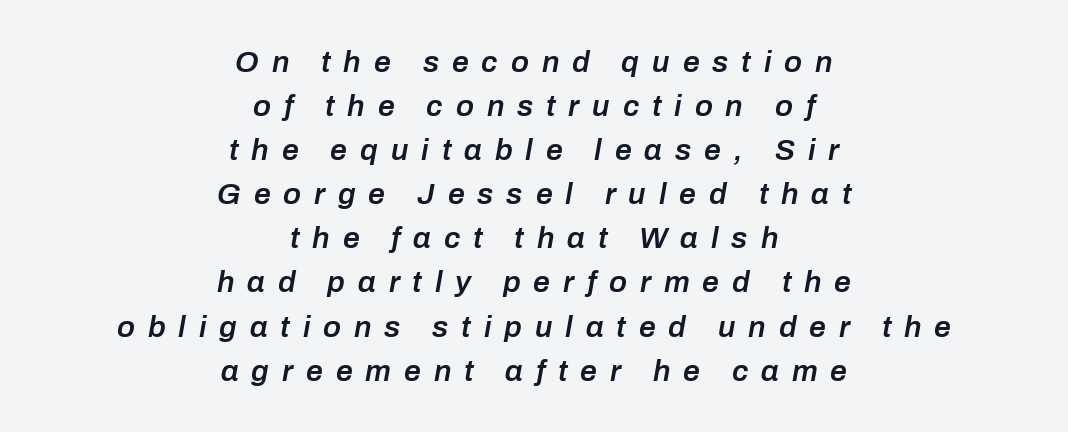
The image shows 30 px semibold type, italic (leaning right); set centered, normal line spacing (1.47x), unusually wide letter spacing (+0.43 em), not underlined; low stroke contrast and a medium x-height.
